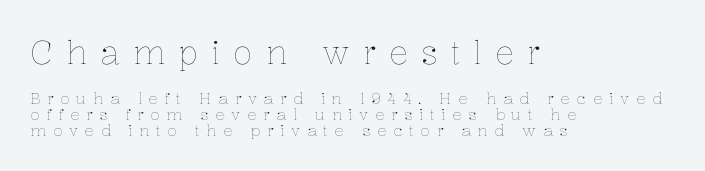
{"italic": "no", "bold": "no", "weight": "thin", "width": "normal", "stroke_contrast": "low", "x_height": "medium", "monospaced": "no", "underline": "no", "align": "left", "line_spacing": "tight", "line_spacing_ratio": 0.99, "letter_spacing": "wide", "letter_spacing_em": 0.41, "larger_block": "first", "size_ratio": 2.0, "glyph_px": 32}
